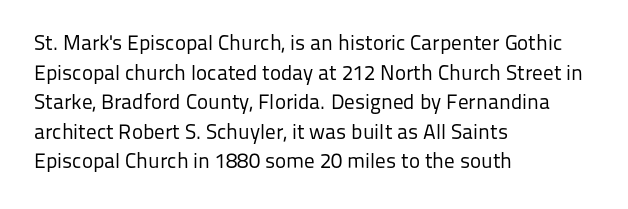
{"italic": "no", "bold": "no", "underline": "no", "align": "left", "line_spacing": "normal", "line_spacing_ratio": 1.41, "letter_spacing": "normal", "letter_spacing_em": 0.0, "glyph_px": 21}
